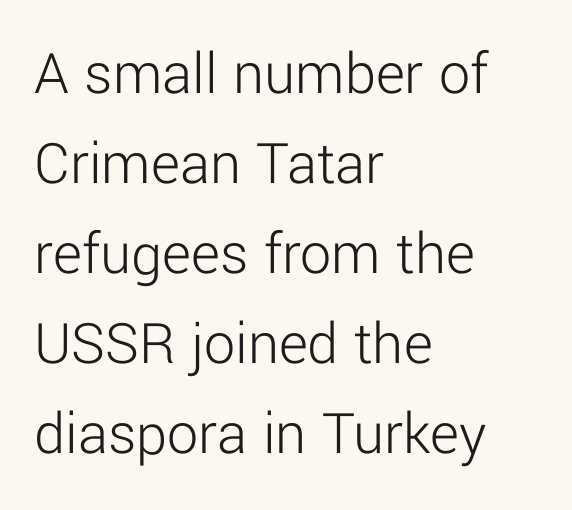
Q: Is the text bold? A: No.
Q: Is the text italic (slanted)? A: No, it is upright.
Q: Is the typeface a serif or a sans-serif typeface? A: Sans-serif.
Q: Is the text underlined? A: No.
Q: How is the paragraph aligned? A: Left-aligned.
Q: Is the spacing between letters normal or unusually wide? A: Normal.
Q: Is the spacing between lines tight, normal or loose? A: Normal.
Q: Width (condensed, normal, or wide)? A: Normal.
Q: Stroke contrast? A: Low.
Q: x-height? A: Medium.
Q: Monospaced? A: No.
